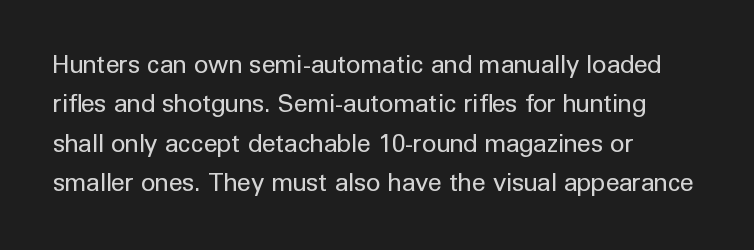
The image shows 25 px text type, upright; set left-aligned, normal line spacing (1.58x), normal letter spacing, not underlined.
